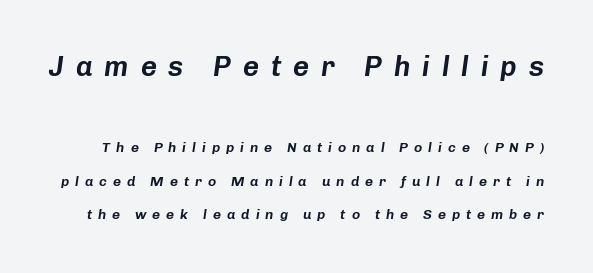
Q: Is the text italic (slanted)? A: Yes, it leans right by about 8 degrees.
Q: Is the text underlined? A: No.
Q: Is the spacing between letters normal or unusually wide? A: Unusually wide.
Q: Is the spacing between lines tight, normal or loose? A: Loose.
Q: Which block of text is set in a larger size, the first (top) or the second (bottom)? A: The first (top) one.
Q: Width (condensed, normal, or wide)? A: Normal.
Q: Stroke contrast? A: Low.
Q: x-height? A: Medium.
Q: Monospaced? A: No.
